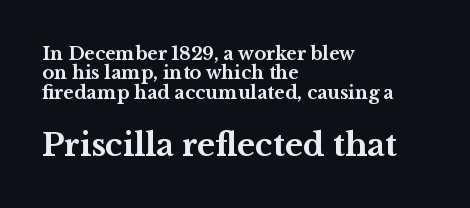
Q: Is the text bold? A: Yes.
Q: Is the text italic (slanted)? A: No, it is upright.
Q: Is the typeface a serif or a sans-serif typeface? A: Serif.
Q: Is the text underlined? A: No.
Q: How is the paragraph aligned? A: Left-aligned.
Q: Is the spacing between letters normal or unusually wide? A: Normal.
Q: Is the spacing between lines tight, normal or loose? A: Tight.
Q: Which block of text is set in a larger size, the first (top) or the second (bottom)? A: The second (bottom) one.
Q: Width (condensed, normal, or wide)? A: Wide.
Q: Stroke contrast? A: Medium.
Q: x-height? A: Medium.
Q: Monospaced? A: No.
